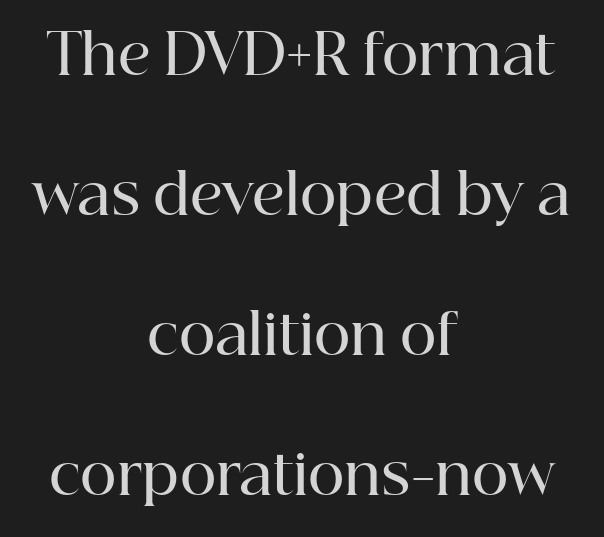
Q: Is the text bold? A: Semi-bold.
Q: Is the text italic (slanted)? A: No, it is upright.
Q: Is the typeface a serif or a sans-serif typeface? A: Serif.
Q: Is the text underlined? A: No.
Q: How is the paragraph aligned? A: Centered.
Q: Is the spacing between letters normal or unusually wide? A: Normal.
Q: Is the spacing between lines tight, normal or loose? A: Loose.
Q: Width (condensed, normal, or wide)? A: Normal.
Q: Stroke contrast? A: High.
Q: x-height? A: Medium.
Q: Monospaced? A: No.
